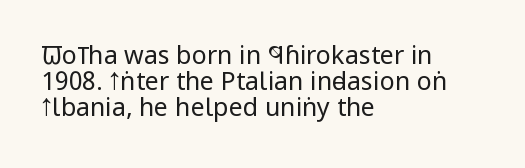
The image shows 25 px text type, upright; set left-aligned, tight line spacing (1.04x), normal letter spacing, not underlined.
